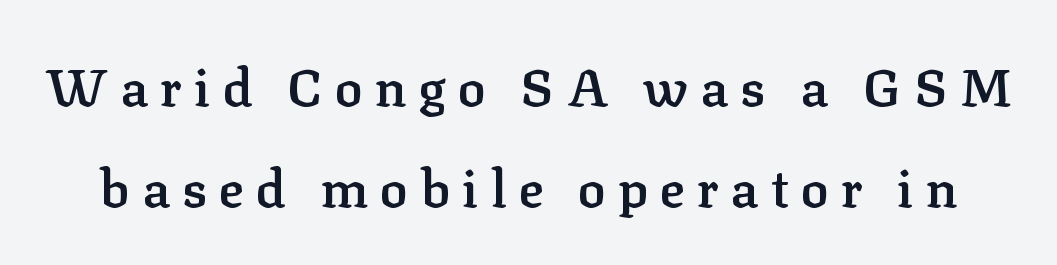
The image shows 52 px semibold serif type, upright; set loose line spacing (1.94x), unusually wide letter spacing (+0.23 em), not underlined; low stroke contrast and a medium x-height.
